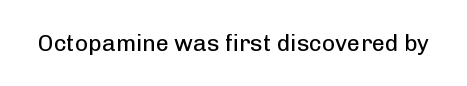
The image shows 23 px text type, upright; set normal letter spacing, not underlined.
